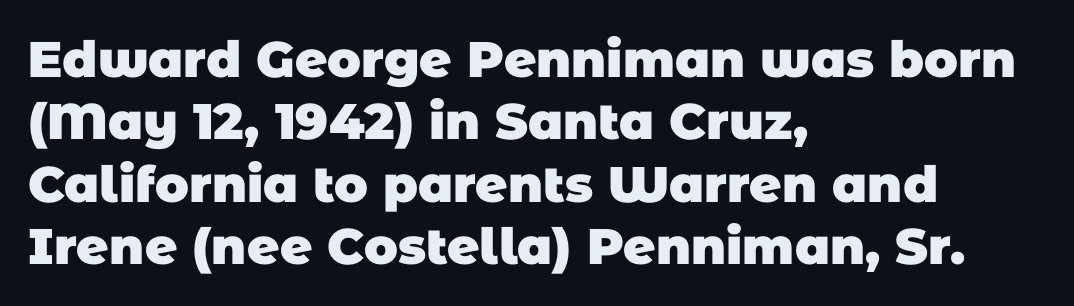
Q: Is the text bold? A: Yes.
Q: Is the typeface a serif or a sans-serif typeface? A: Sans-serif.
Q: Is the text underlined? A: No.
Q: How is the paragraph aligned? A: Left-aligned.
Q: Is the spacing between letters normal or unusually wide? A: Normal.
Q: Is the spacing between lines tight, normal or loose? A: Normal.
Q: Width (condensed, normal, or wide)? A: Normal.
Q: Stroke contrast? A: Low.
Q: x-height? A: Large.
Q: Monospaced? A: No.
